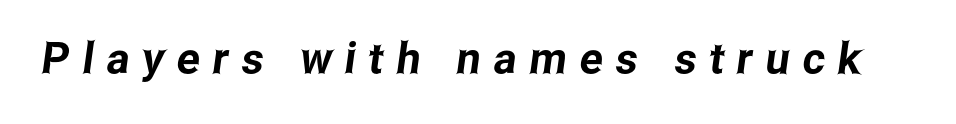
{"serif": "no", "width": "condensed", "stroke_contrast": "low", "x_height": "medium", "monospaced": "no", "underline": "no", "letter_spacing": "wide", "letter_spacing_em": 0.3, "glyph_px": 43}
